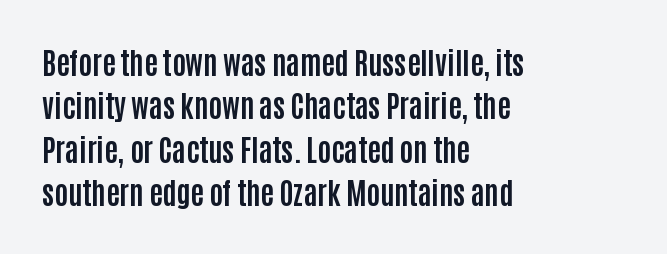
{"serif": "no", "italic": "no", "bold": "yes", "weight": "bold", "width": "condensed", "stroke_contrast": "low", "x_height": "large", "monospaced": "no", "underline": "no", "align": "left", "line_spacing": "normal", "line_spacing_ratio": 1.5, "letter_spacing": "normal", "letter_spacing_em": 0.0, "glyph_px": 29}
